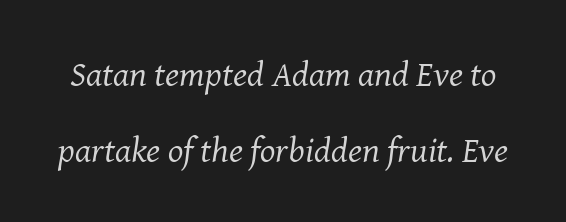
The image shows 36 px regular-weight serif type, italic (leaning right); set loose line spacing (2.11x), normal letter spacing, not underlined; medium stroke contrast and a medium x-height.
